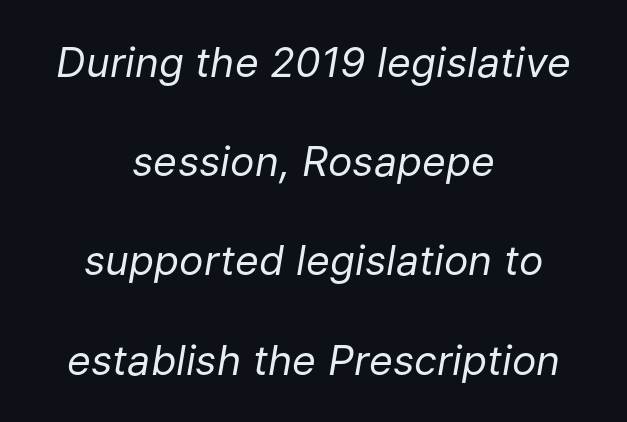
{"italic": "yes", "lean": "right", "slant_degrees": 9, "bold": "no", "weight": "regular", "width": "normal", "stroke_contrast": "low", "x_height": "medium", "monospaced": "no", "underline": "no", "align": "center", "line_spacing": "loose", "line_spacing_ratio": 2.42, "letter_spacing": "normal", "letter_spacing_em": 0.0, "glyph_px": 41}
